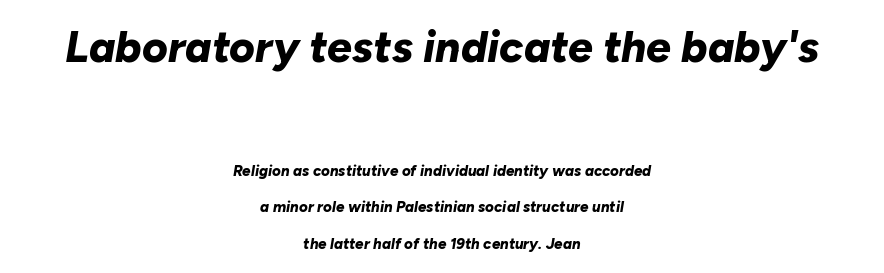
Centered paragraph, ragged on both sides. The designer dialed line spacing up above the default. Style check: oblique. Between one letter and the next there's only the usual sliver of space. This rendering features lettering with no underline. Plenty of ink on the page — the face is bold.
